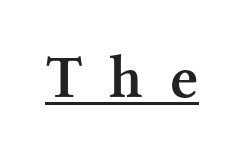
Q: Is the text bold? A: Semi-bold.
Q: Is the text italic (slanted)? A: No, it is upright.
Q: Is the typeface a serif or a sans-serif typeface? A: Serif.
Q: Is the text underlined? A: Yes.
Q: Is the spacing between letters normal or unusually wide? A: Unusually wide.
Q: Width (condensed, normal, or wide)? A: Normal.
Q: Stroke contrast? A: Medium.
Q: x-height? A: Medium.
Q: Monospaced? A: No.
